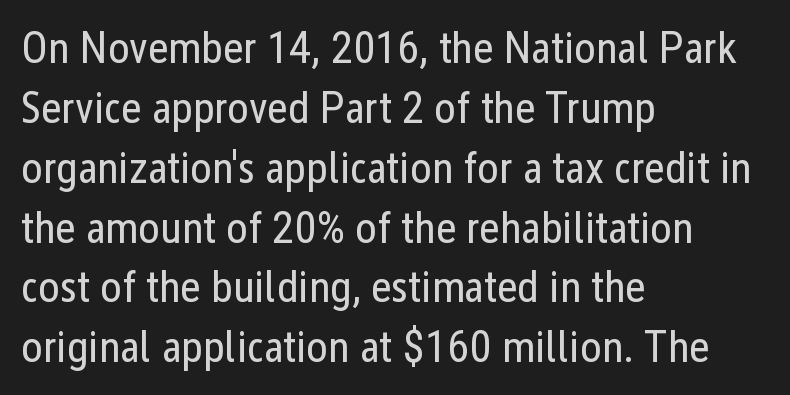
Q: Is the text bold? A: No.
Q: Is the text italic (slanted)? A: No, it is upright.
Q: Is the typeface a serif or a sans-serif typeface? A: Sans-serif.
Q: Is the text underlined? A: No.
Q: How is the paragraph aligned? A: Left-aligned.
Q: Is the spacing between letters normal or unusually wide? A: Normal.
Q: Is the spacing between lines tight, normal or loose? A: Normal.
Q: Width (condensed, normal, or wide)? A: Condensed.
Q: Stroke contrast? A: Low.
Q: x-height? A: Medium.
Q: Monospaced? A: No.
